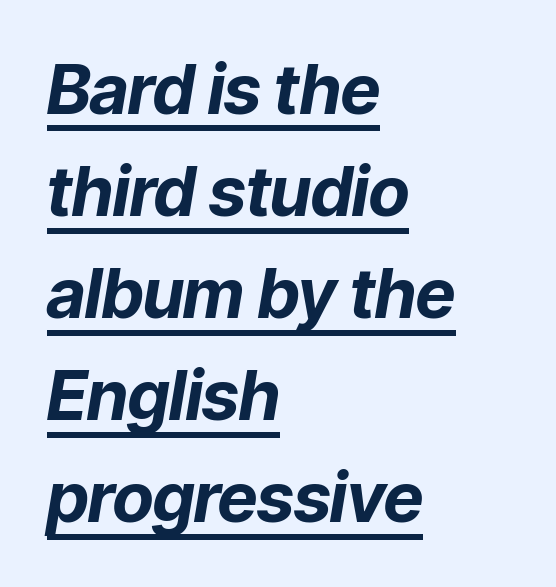
Weight: bold. The lines sit at an ordinary, default distance from one another. The tracking reads as untouched default to a designer's eye. The axis of the letterforms is tilted away from vertical.
